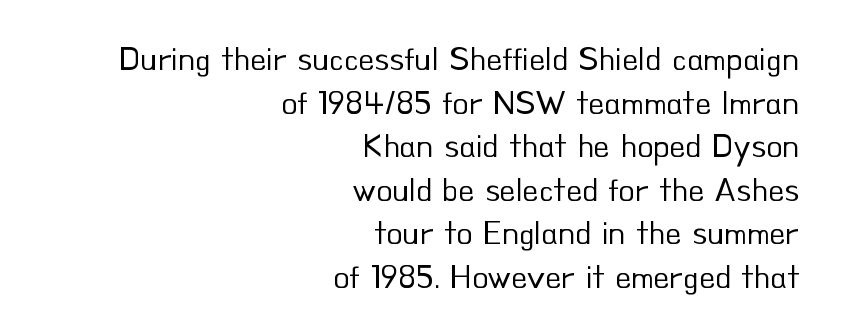
The text was rendered using a sans face with plain stroke endings. The specimen reads as upright at a glance. A quiet, ordinary-to-light weight characterises the typeface. You could call the tracking neutral — neither tight nor loose.
